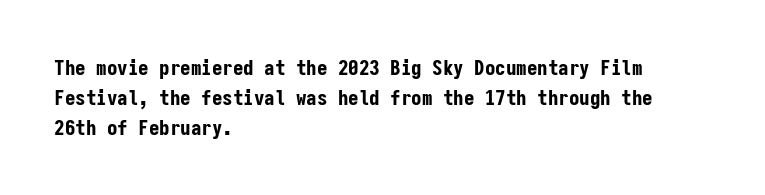
The image shows 21 px bold type, upright; set left-aligned, normal line spacing (1.42x), normal letter spacing, not underlined.
